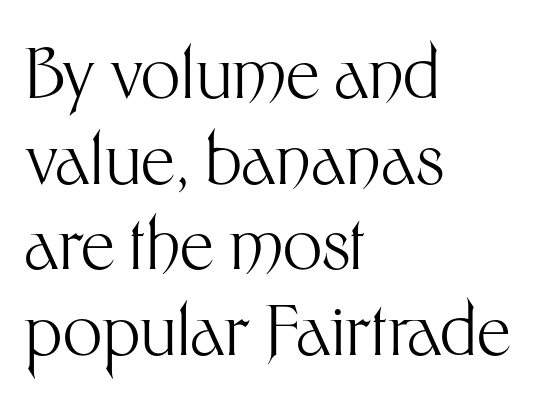
Q: Is the text bold? A: No.
Q: Is the text italic (slanted)? A: No, it is upright.
Q: Is the typeface a serif or a sans-serif typeface? A: Sans-serif.
Q: Is the text underlined? A: No.
Q: How is the paragraph aligned? A: Left-aligned.
Q: Is the spacing between letters normal or unusually wide? A: Normal.
Q: Width (condensed, normal, or wide)? A: Normal.
Q: Stroke contrast? A: Medium.
Q: x-height? A: Medium.
Q: Monospaced? A: No.
